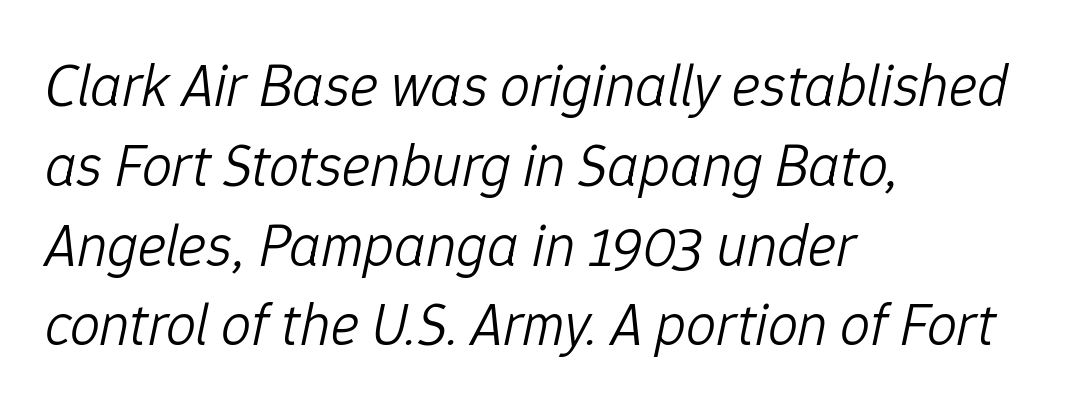
Q: Is the text bold? A: No.
Q: Is the text italic (slanted)? A: Yes, it leans right by about 12 degrees.
Q: Is the text underlined? A: No.
Q: How is the paragraph aligned? A: Left-aligned.
Q: Is the spacing between letters normal or unusually wide? A: Normal.
Q: Is the spacing between lines tight, normal or loose? A: Normal.
Q: Width (condensed, normal, or wide)? A: Normal.
Q: Stroke contrast? A: Low.
Q: x-height? A: Medium.
Q: Monospaced? A: No.
